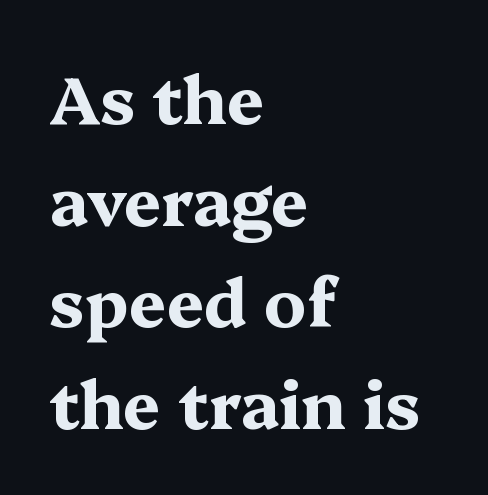
The image shows 66 px bold, wide serif type, upright; set left-aligned, normal line spacing (1.54x), normal letter spacing, not underlined; medium stroke contrast and a medium x-height.
